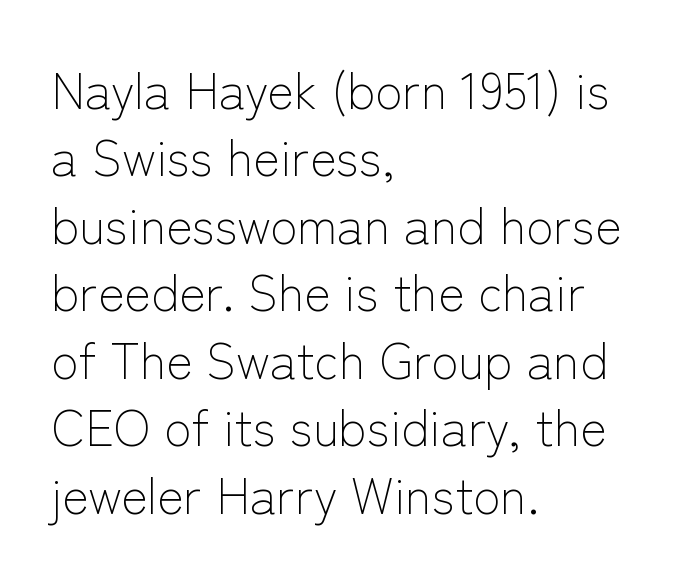
{"serif": "no", "italic": "no", "bold": "no", "weight": "light", "width": "normal", "stroke_contrast": "low", "x_height": "medium", "monospaced": "no", "underline": "no", "align": "left", "line_spacing": "normal", "line_spacing_ratio": 1.35, "letter_spacing": "normal", "letter_spacing_em": 0.0, "glyph_px": 50}
